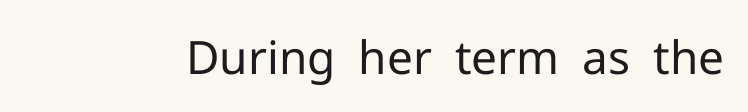
The image shows 46 px regular-weight sans-serif type, upright; set normal letter spacing, not underlined; low stroke contrast and a medium x-height.
